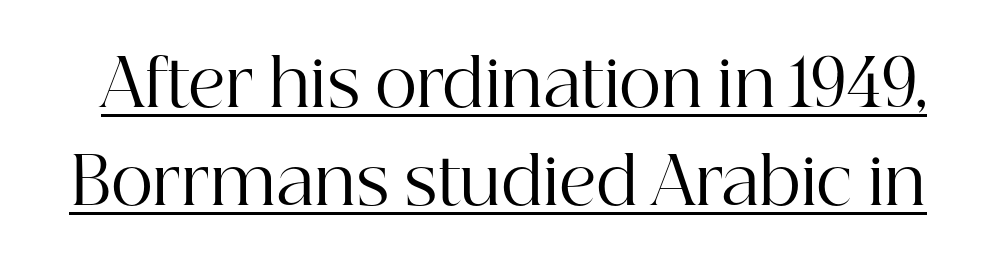
The image shows 65 px regular-weight serif type, upright; set normal line spacing (1.51x), normal letter spacing, underlined; high stroke contrast and a medium x-height.
